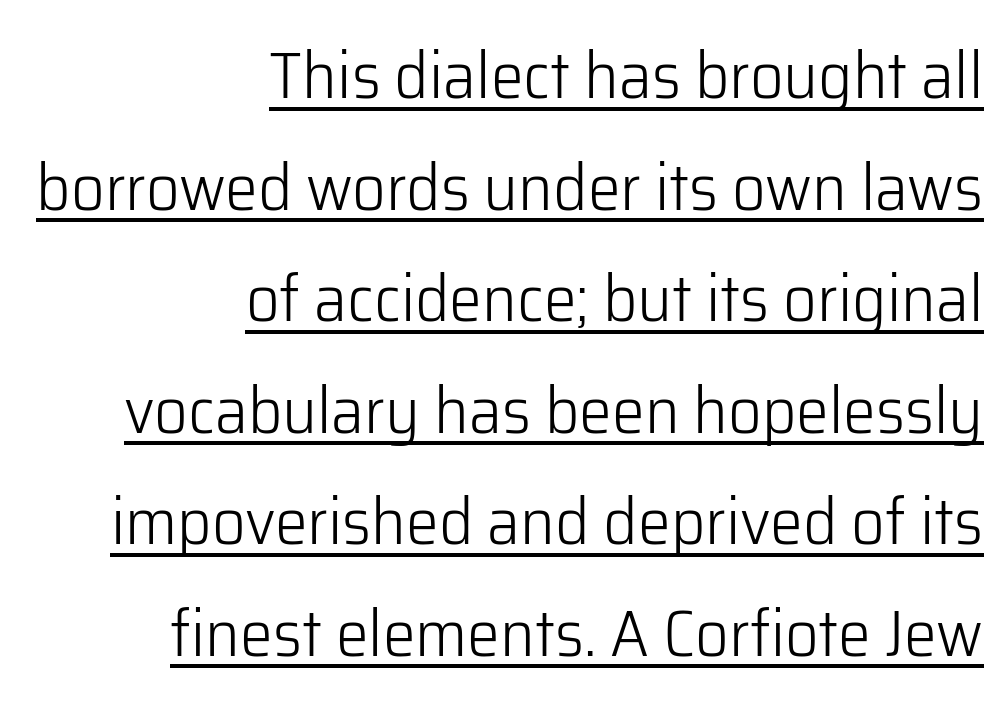
The image shows 66 px light sans-serif type, upright; set right-aligned, normal line spacing (1.69x), normal letter spacing, underlined; low stroke contrast and a medium x-height.
